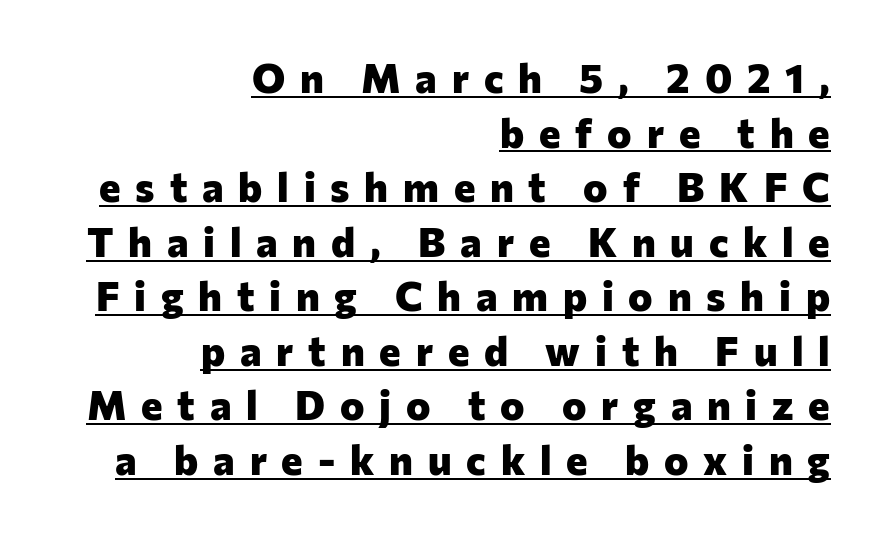
{"serif": "no", "italic": "no", "bold": "yes", "weight": "heavy", "width": "normal", "stroke_contrast": "low", "x_height": "medium", "monospaced": "no", "underline": "yes", "align": "right", "line_spacing": "normal", "line_spacing_ratio": 1.33, "letter_spacing": "wide", "letter_spacing_em": 0.36, "glyph_px": 41}
